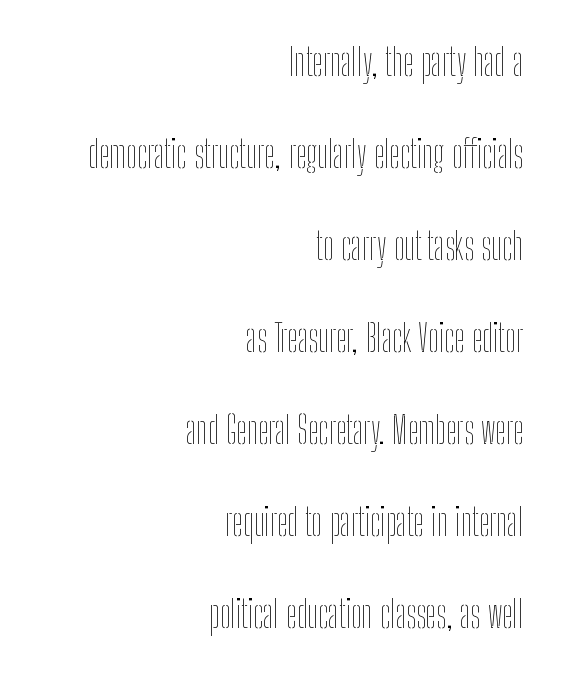
{"italic": "no", "bold": "no", "weight": "thin", "width": "condensed", "stroke_contrast": "low", "x_height": "medium", "monospaced": "no", "underline": "no", "align": "right", "line_spacing": "loose", "line_spacing_ratio": 2.42, "letter_spacing": "normal", "letter_spacing_em": 0.0, "glyph_px": 38}
